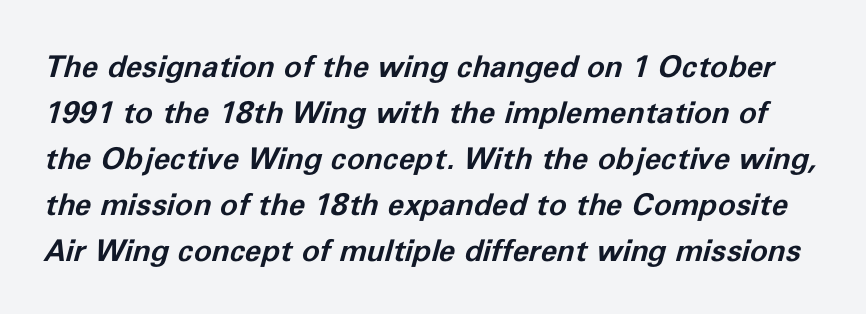
Inter-character spacing is left at the font's built-in metrics. The gap between lines stays unmarked. There's an unmistakable incline to the writing here. Leading: standard. The passage shown is typed in a proportional face where columns would drift.
